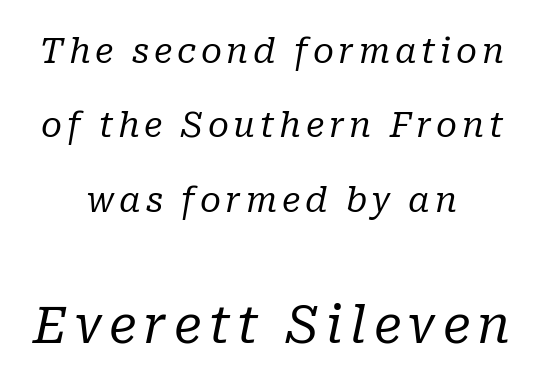
{"serif": "yes", "italic": "yes", "lean": "right", "slant_degrees": 10, "bold": "no", "weight": "regular", "width": "normal", "stroke_contrast": "low", "x_height": "medium", "monospaced": "no", "underline": "no", "align": "center", "line_spacing": "loose", "line_spacing_ratio": 2.19, "larger_block": "second", "size_ratio": 1.5, "glyph_px": 51}
